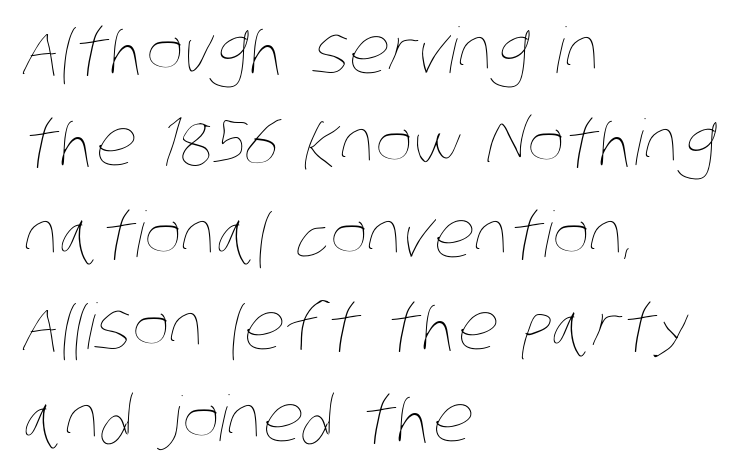
Q: Is the text bold? A: No.
Q: Is the text underlined? A: No.
Q: How is the paragraph aligned? A: Left-aligned.
Q: Is the spacing between letters normal or unusually wide? A: Normal.
Q: Is the spacing between lines tight, normal or loose? A: Normal.
Q: Width (condensed, normal, or wide)? A: Condensed.
Q: Stroke contrast? A: Low.
Q: x-height? A: Large.
Q: Monospaced? A: No.
